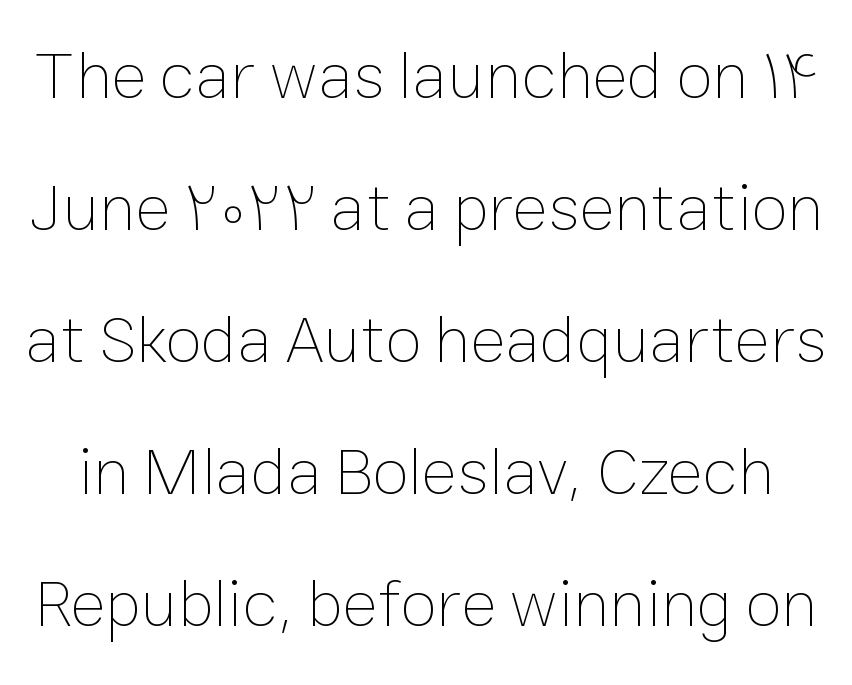
The designer dialed line spacing up above the default. The passage shown is not bold in any degree. This sample has the flowing, uneven cadence of proportional lettering. Rule under the text: the space is simply empty.
